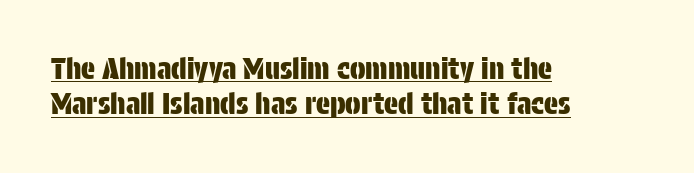
One-word summary of the alignment: left. Ordinary non-slanted type is in use. This is underlined copy, the kind a proofreader might mark for attention. Here the designer chose a conventional face with non-uniform glyph widths.
